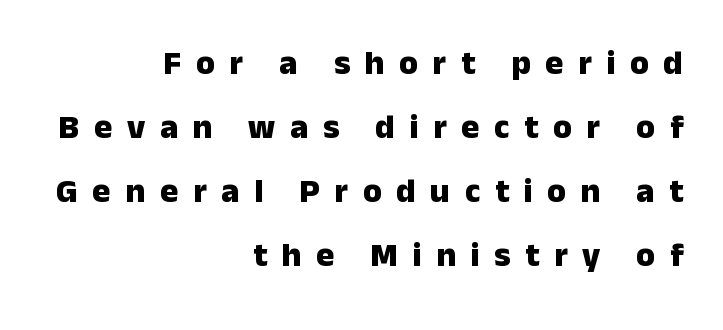
{"serif": "no", "italic": "no", "bold": "yes", "weight": "heavy", "width": "normal", "stroke_contrast": "low", "x_height": "medium", "monospaced": "no", "underline": "no", "align": "right", "line_spacing_ratio": 1.88, "letter_spacing": "wide", "letter_spacing_em": 0.43, "glyph_px": 34}
